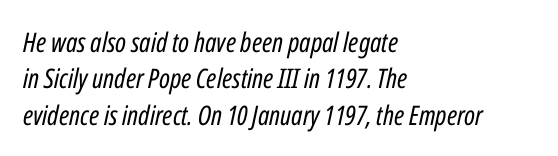
The image shows 27 px text type, italic (leaning right); set left-aligned, normal line spacing (1.35x), normal letter spacing, not underlined.
